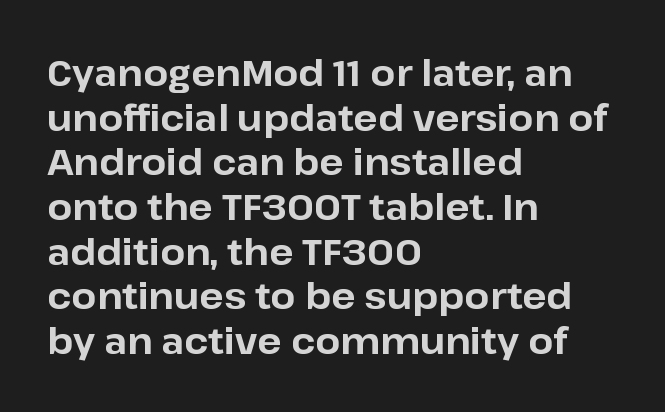
{"serif": "no", "italic": "no", "bold": "yes", "weight": "bold", "width": "normal", "stroke_contrast": "low", "x_height": "medium", "monospaced": "no", "underline": "no", "align": "left", "line_spacing_ratio": 1.24, "letter_spacing": "normal", "letter_spacing_em": 0.0, "glyph_px": 36}
